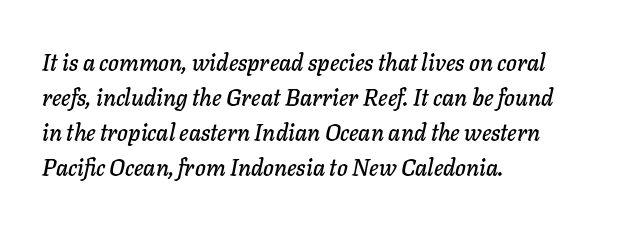
Honestly, the row spacing looks completely unremarkable. Each word holds together tightly as a unit, with standard inter-letter gaps. There's an unmistakable incline to the writing here. If you drew a ruler down the left edge, every line would touch it. Just letters on the line, the space beneath them empty.
